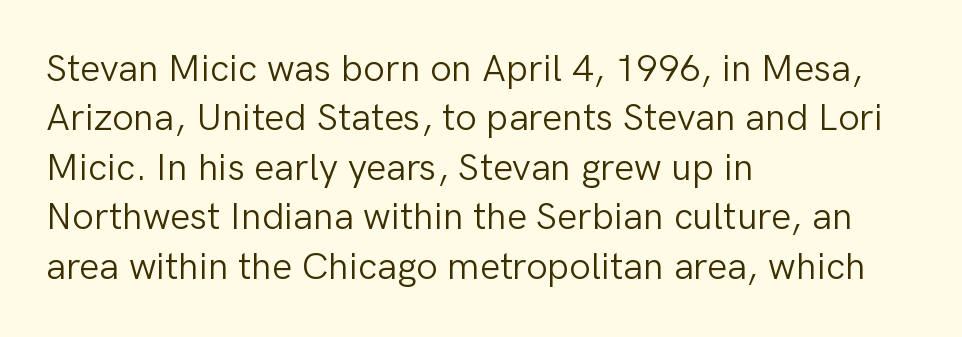
Q: Is the text bold? A: No.
Q: Is the text italic (slanted)? A: No, it is upright.
Q: Is the typeface a serif or a sans-serif typeface? A: Sans-serif.
Q: Is the text underlined? A: No.
Q: How is the paragraph aligned? A: Left-aligned.
Q: Is the spacing between letters normal or unusually wide? A: Normal.
Q: Is the spacing between lines tight, normal or loose? A: Normal.
Q: Width (condensed, normal, or wide)? A: Normal.
Q: Stroke contrast? A: Low.
Q: x-height? A: Medium.
Q: Monospaced? A: No.
